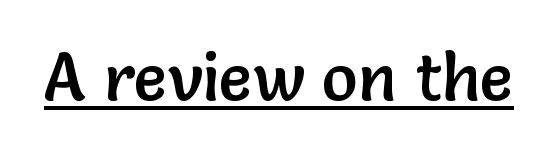
The image shows 67 px sans-serif type, upright; set normal letter spacing, underlined; low stroke contrast and a medium x-height.
